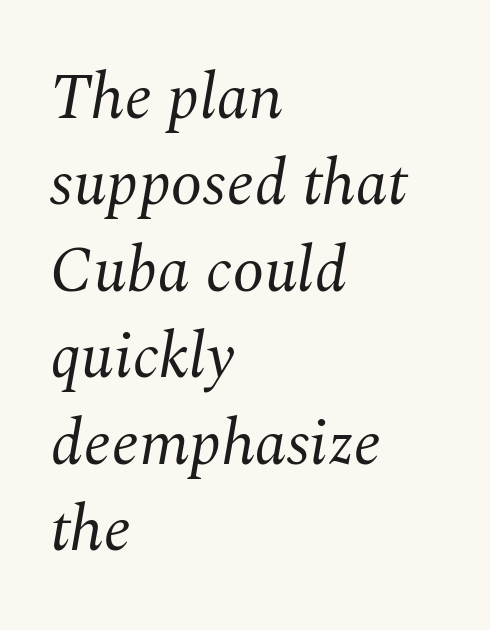
Is there much room between lines? A standard amount, neither cramped nor airy. The type is set solid horizontally, with unmodified tracking. Descenders hang freely into open space. A typesetter would label this face a serif.
